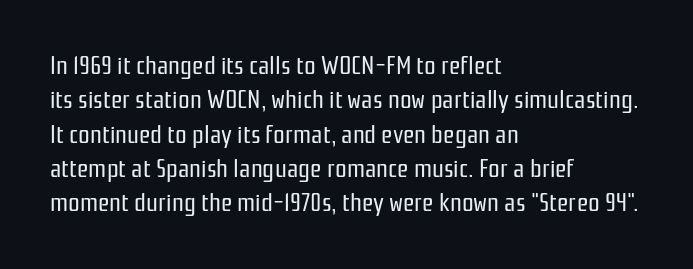
Q: Is the text bold? A: No.
Q: Is the text italic (slanted)? A: No, it is upright.
Q: Is the text underlined? A: No.
Q: How is the paragraph aligned? A: Left-aligned.
Q: Is the spacing between letters normal or unusually wide? A: Normal.
Q: Is the spacing between lines tight, normal or loose? A: Normal.
